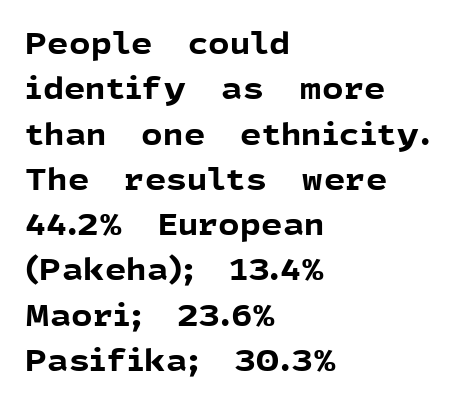
The image shows 30 px bold sans-serif type, upright; set left-aligned, normal line spacing (1.51x), normal letter spacing, not underlined; a medium x-height.
